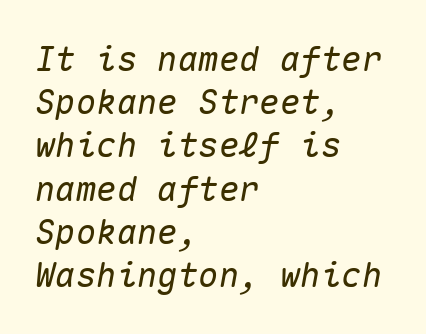
Q: Is the text italic (slanted)? A: Yes, it leans right by about 10 degrees.
Q: Is the text underlined? A: No.
Q: How is the paragraph aligned? A: Left-aligned.
Q: Is the spacing between letters normal or unusually wide? A: Normal.
Q: Is the spacing between lines tight, normal or loose? A: Normal.
Q: Width (condensed, normal, or wide)? A: Normal.
Q: Stroke contrast? A: Medium.
Q: x-height? A: Medium.
Q: Monospaced? A: Yes.
